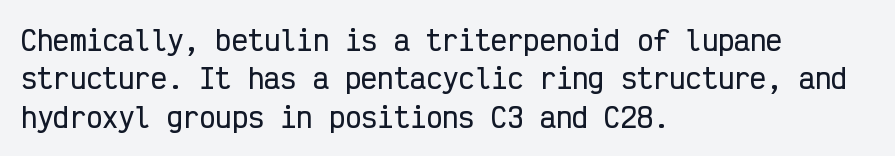
{"italic": "no", "underline": "no", "align": "left", "line_spacing": "normal", "line_spacing_ratio": 1.42, "letter_spacing": "normal", "letter_spacing_em": 0.0, "glyph_px": 27}
